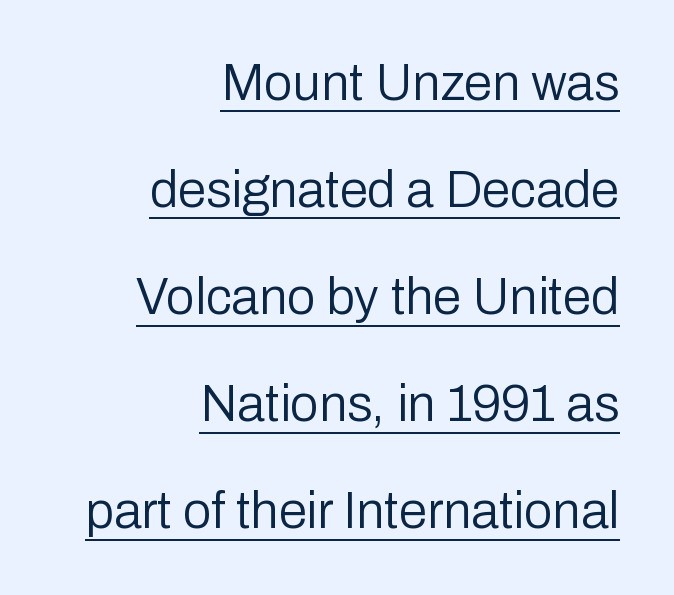
Q: Is the text bold? A: No.
Q: Is the text italic (slanted)? A: No, it is upright.
Q: Is the typeface a serif or a sans-serif typeface? A: Sans-serif.
Q: Is the text underlined? A: Yes.
Q: How is the paragraph aligned? A: Right-aligned.
Q: Is the spacing between letters normal or unusually wide? A: Normal.
Q: Is the spacing between lines tight, normal or loose? A: Loose.
Q: Width (condensed, normal, or wide)? A: Normal.
Q: Stroke contrast? A: Low.
Q: x-height? A: Medium.
Q: Monospaced? A: No.
